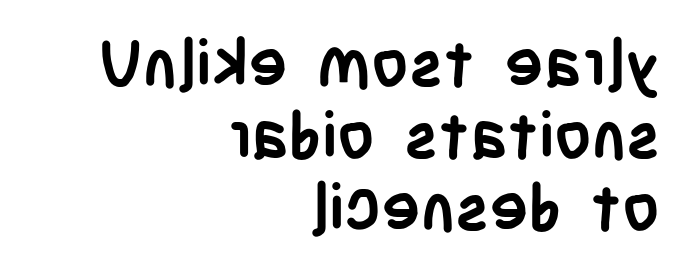
{"serif": "no", "italic": "no", "bold": "yes", "weight": "semibold", "width": "condensed", "stroke_contrast": "low", "x_height": "large", "monospaced": "no", "underline": "no", "align": "right", "line_spacing": "tight", "line_spacing_ratio": 1.11, "letter_spacing": "normal", "letter_spacing_em": 0.0, "glyph_px": 65}
